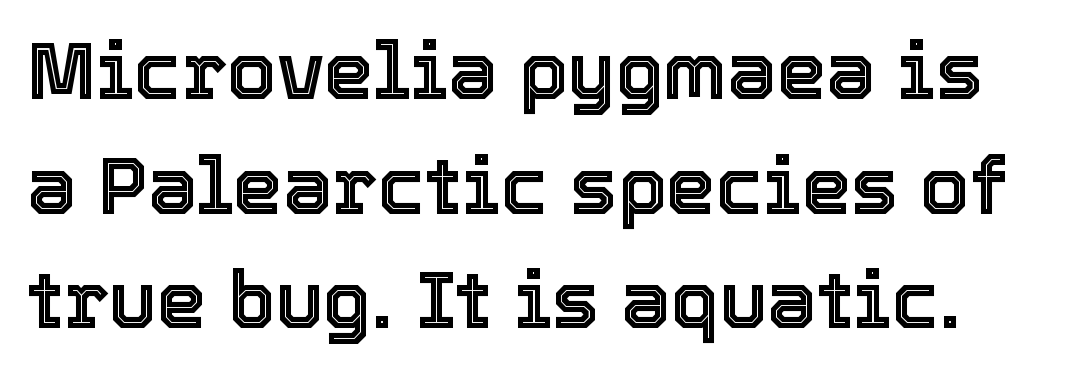
Q: Is the text italic (slanted)? A: No, it is upright.
Q: Is the text underlined? A: No.
Q: Is the spacing between letters normal or unusually wide? A: Normal.
Q: Is the spacing between lines tight, normal or loose? A: Normal.
Q: Width (condensed, normal, or wide)? A: Normal.
Q: x-height? A: Medium.
Q: Monospaced? A: No.
